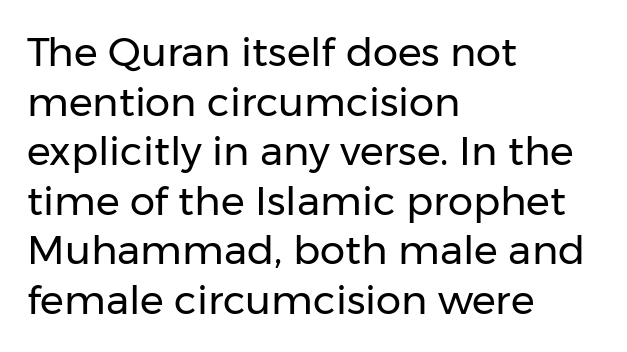
The image shows 40 px regular-weight sans-serif type, upright; set left-aligned, line spacing 1.24x, normal letter spacing, not underlined; low stroke contrast and a medium x-height.
